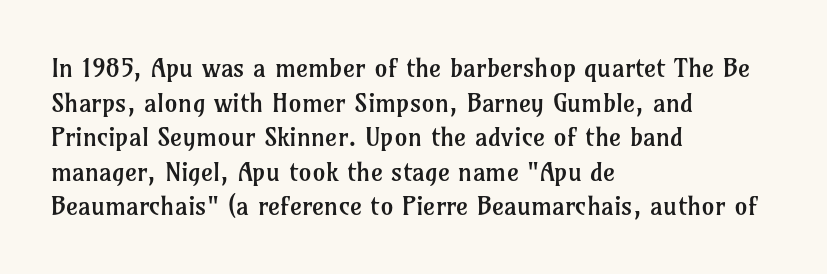
{"italic": "no", "bold": "no", "underline": "no", "align": "left", "line_spacing": "normal", "line_spacing_ratio": 1.33, "letter_spacing": "normal", "letter_spacing_em": 0.0, "glyph_px": 26}
